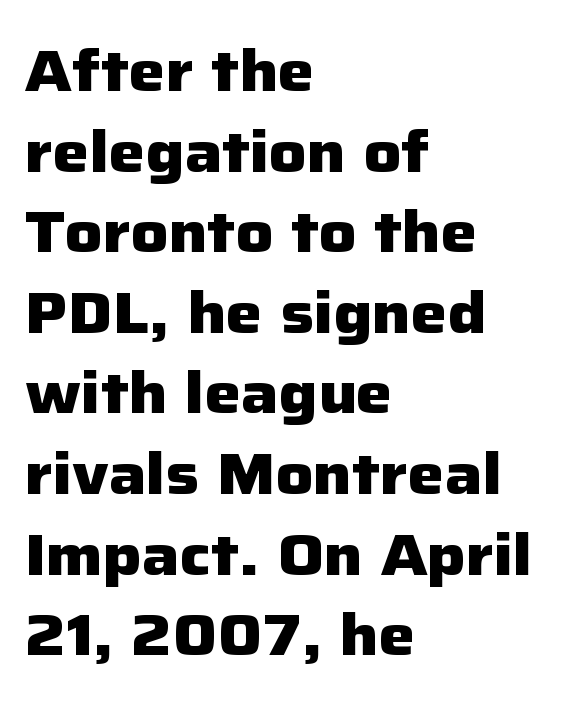
The image shows 58 px heavy sans-serif type, upright; set left-aligned, normal line spacing (1.39x), normal letter spacing, not underlined; low stroke contrast and a medium x-height.
